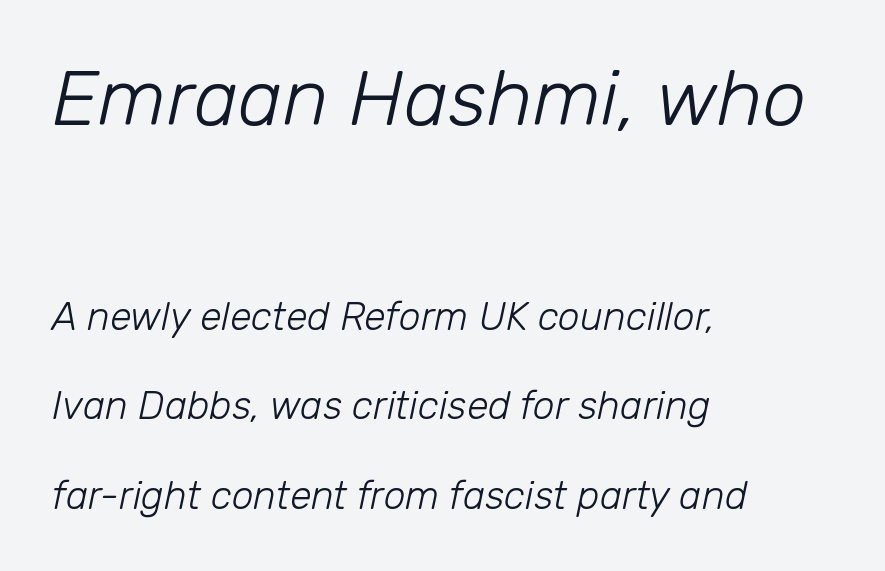
{"italic": "yes", "lean": "right", "slant_degrees": 12, "bold": "no", "weight": "light", "width": "normal", "stroke_contrast": "low", "x_height": "medium", "monospaced": "no", "underline": "no", "align": "left", "line_spacing": "loose", "line_spacing_ratio": 2.29, "letter_spacing": "normal", "letter_spacing_em": 0.0, "larger_block": "first", "size_ratio": 2.0, "glyph_px": 78}
